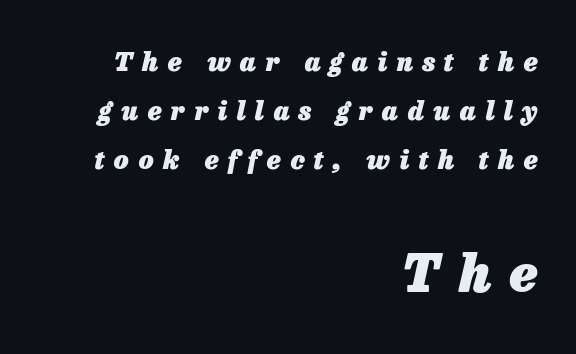
The image shows 52 px heavy type, italic (leaning right); set right-aligned, line spacing 1.89x, unusually wide letter spacing (+0.36 em), not underlined; the second (bottom) block is 2.0x larger; low stroke contrast and a medium x-height.
